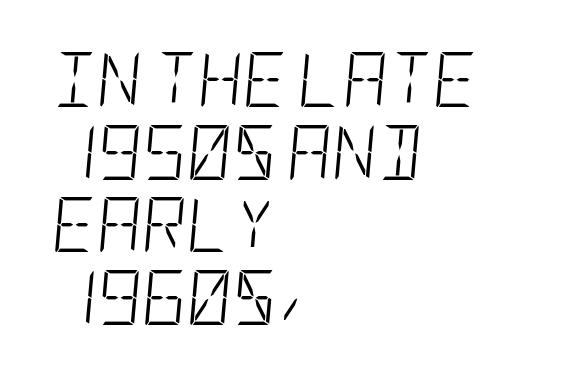
Q: Is the text bold? A: No.
Q: Is the text italic (slanted)? A: Yes, it leans right by about 5 degrees.
Q: Is the text underlined? A: No.
Q: How is the paragraph aligned? A: Left-aligned.
Q: Is the spacing between letters normal or unusually wide? A: Normal.
Q: Is the spacing between lines tight, normal or loose? A: Normal.
Q: Width (condensed, normal, or wide)? A: Condensed.
Q: Stroke contrast? A: Low.
Q: x-height? A: Large.
